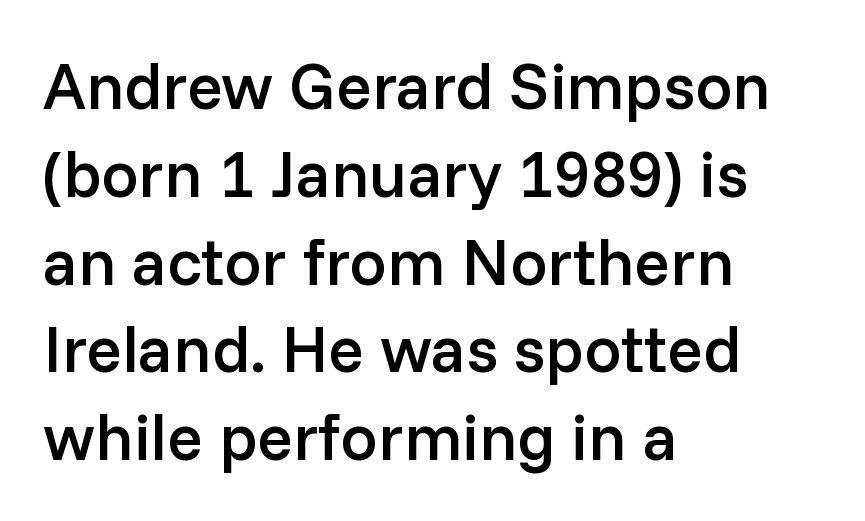
Letter spacing: default. Posture: straight, roman, zero tilt. Horizontally, the lines are justified to the leading edge only. Plain, unruled lines of type.
